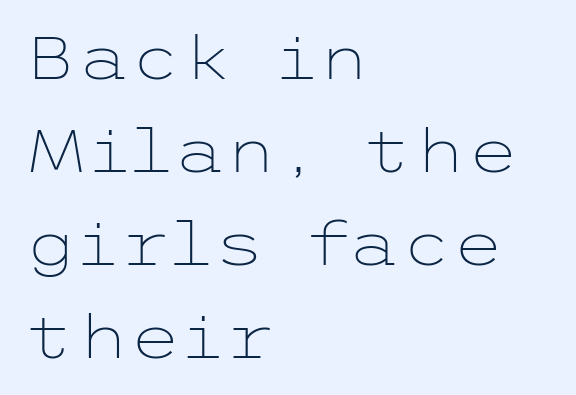
The image shows 60 px light, wide sans-serif type, upright; set left-aligned, normal line spacing (1.55x), normal letter spacing, not underlined; low stroke contrast and a medium x-height.
